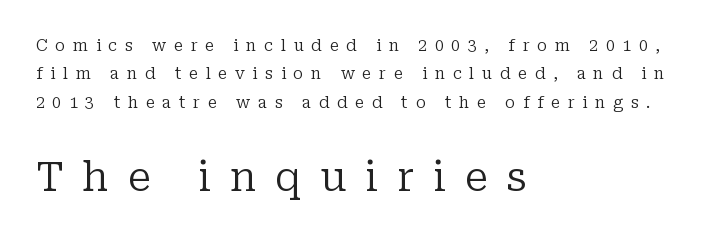
{"serif": "yes", "italic": "no", "bold": "no", "weight": "regular", "width": "normal", "stroke_contrast": "low", "x_height": "medium", "monospaced": "no", "underline": "no", "align": "left", "line_spacing_ratio": 1.77, "letter_spacing": "wide", "letter_spacing_em": 0.47, "larger_block": "second", "size_ratio": 2.5, "glyph_px": 40}
